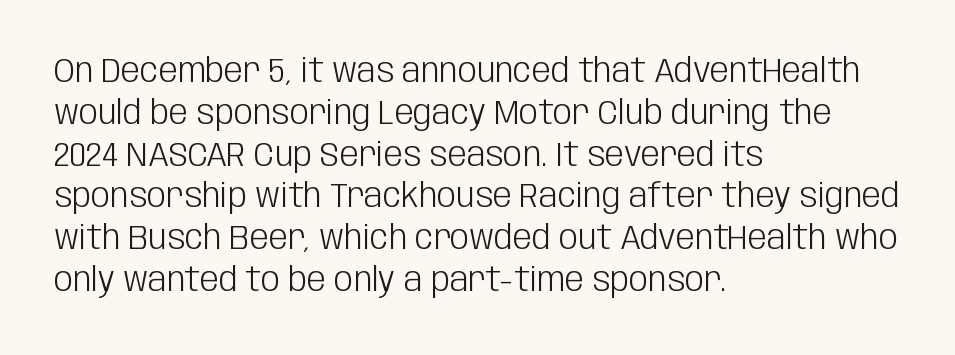
Observe the ordinary spacing: letters are neighbours, not strangers. You can tell it's not italic because the verticals are truly vertical. The glyphs are unaccompanied by any horizontal stroke below them. Character widths vary here, with narrow letters taking less room than wide ones.
